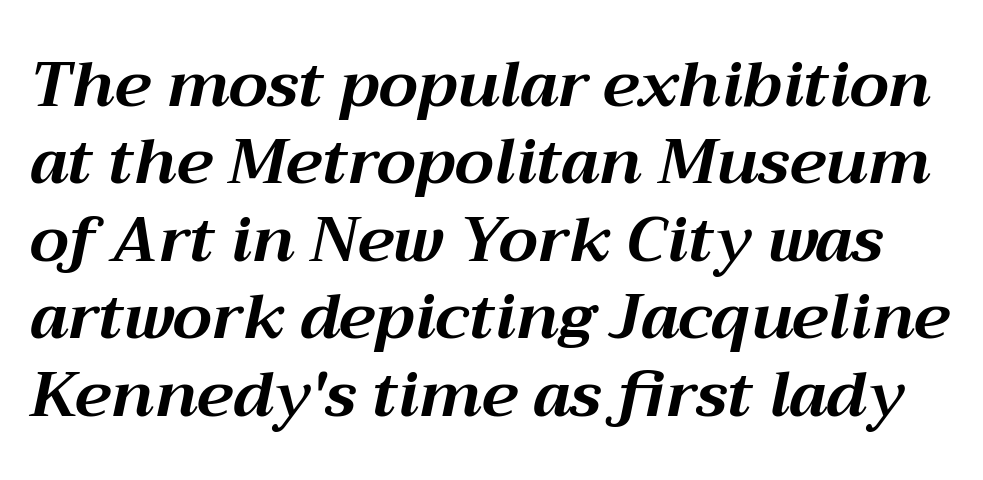
Any mark beneath the type? The region is blank. These lines were composed using italics. I'd describe the lettering as bold — thick and assertive. The gaps between neighbouring characters are ordinary and unremarkable.
